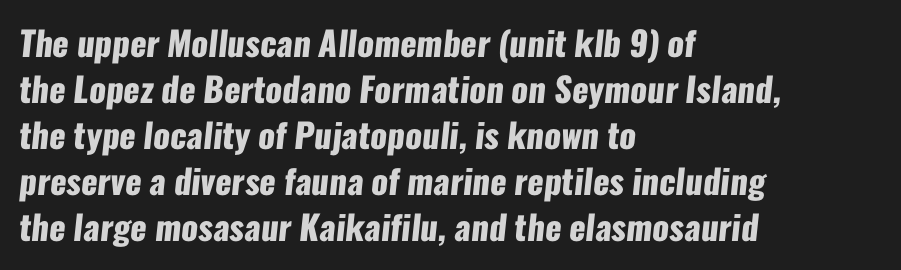
Spacing between characters is what you'd get straight out of the box. Stroke terminals: plain, sans-serif. Stroke thickness is high; the sample reads as a true bold. Decoration check: the copy has no underline. Spacing verdict: proportional, widths tailored to each character. Successive baselines arrive at the customary interval.
